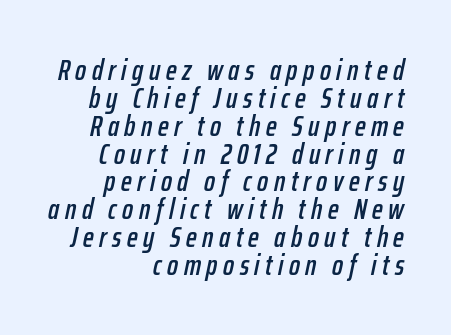
Q: Is the text italic (slanted)? A: Yes, it leans right by about 12 degrees.
Q: Is the text underlined? A: No.
Q: How is the paragraph aligned? A: Right-aligned.
Q: Is the spacing between lines tight, normal or loose? A: Tight.
Q: Width (condensed, normal, or wide)? A: Condensed.
Q: Stroke contrast? A: Low.
Q: x-height? A: Medium.
Q: Monospaced? A: No.
